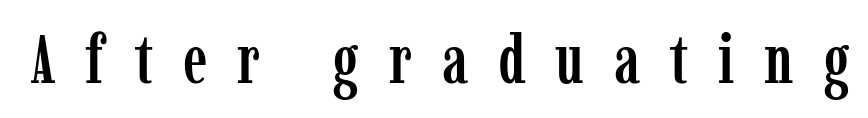
Serif or sans? Serif — the stroke terminals have little feet. The passage shown is typed in a proportional face where columns would drift. Compared with typical body copy, the letter spacing here is much looser. Does the lettering tilt? It doesn't — this is upright.
